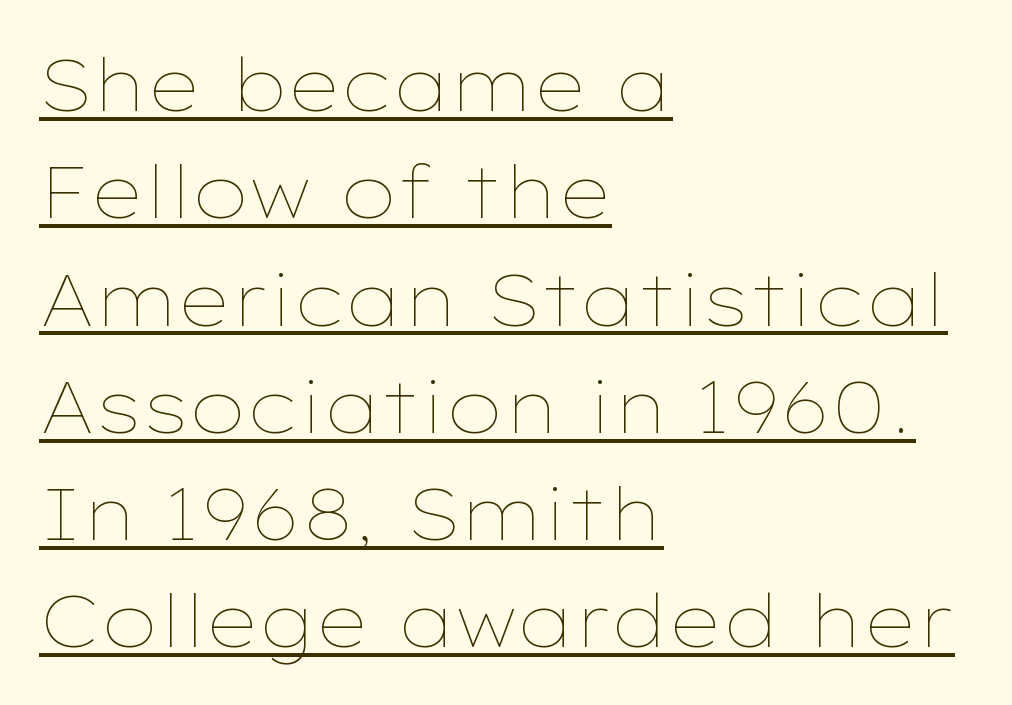
A student would call this left alignment; a typographer would say flush left, rag right. The typography opts for an upright posture over an oblique one. The letters advance in unequal steps, a hallmark of proportional type. The passage shown stacks its lines at a standard gap. The rendering uses the underline text-decoration.
